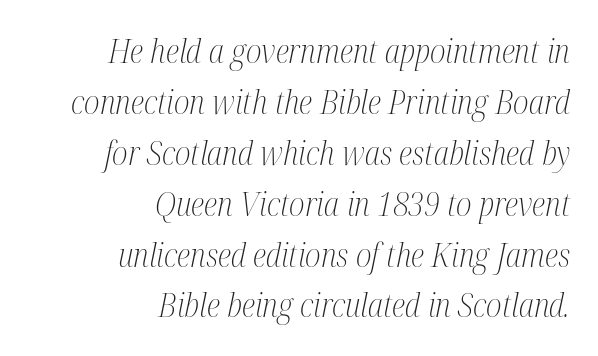
Look at the bottom of the vertical strokes: they flare into serifs here. The face used here is rendered with its standard letterfit. The text block is weighted toward the right margin, trailing off unevenly leftward. The rendering uses natural spacing where letterforms have individual widths.
